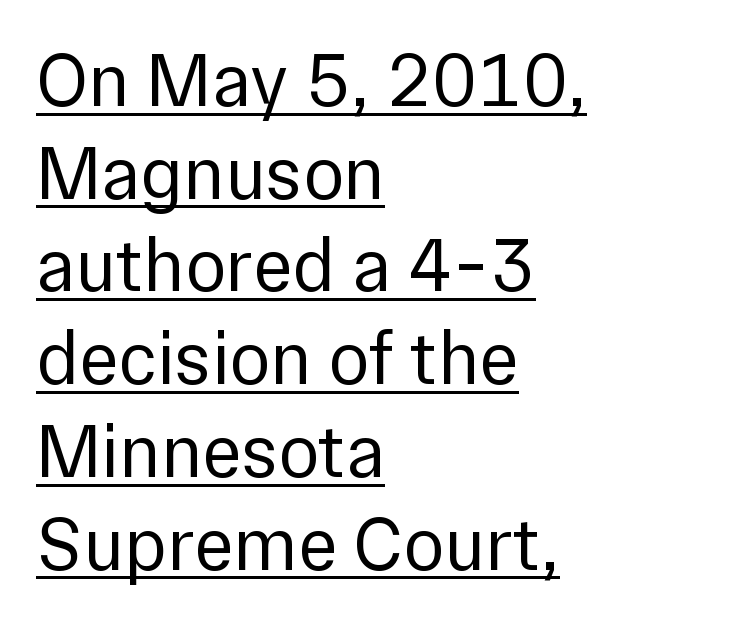
The image shows 76 px regular-weight sans-serif type, upright; set left-aligned, line spacing 1.22x, normal letter spacing, underlined; a medium x-height.
